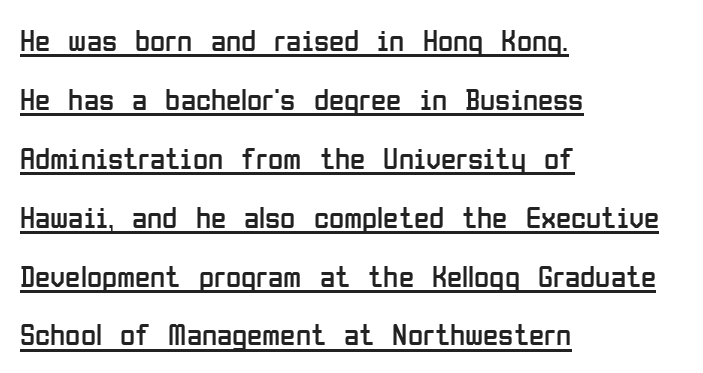
Q: Is the text bold? A: No.
Q: Is the text italic (slanted)? A: No, it is upright.
Q: Is the typeface a serif or a sans-serif typeface? A: Sans-serif.
Q: Is the text underlined? A: Yes.
Q: How is the paragraph aligned? A: Left-aligned.
Q: Is the spacing between letters normal or unusually wide? A: Normal.
Q: Is the spacing between lines tight, normal or loose? A: Loose.
Q: Width (condensed, normal, or wide)? A: Condensed.
Q: Stroke contrast? A: Low.
Q: x-height? A: Medium.
Q: Monospaced? A: No.
